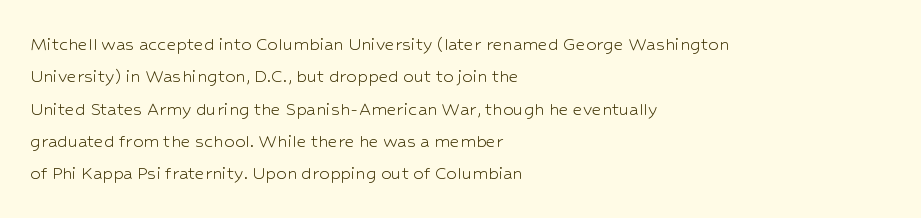
{"italic": "no", "bold": "no", "underline": "no", "align": "left", "line_spacing": "normal", "line_spacing_ratio": 1.54, "letter_spacing": "normal", "letter_spacing_em": 0.0, "glyph_px": 21}
